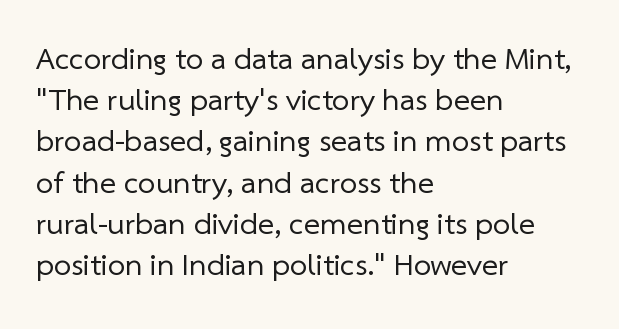
The image shows 31 px regular-weight sans-serif type; set left-aligned, normal line spacing (1.33x), normal letter spacing, not underlined; low stroke contrast and a medium x-height.
